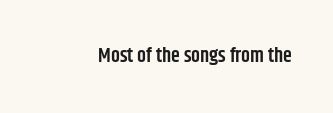
Q: Is the text bold? A: Semi-bold.
Q: Is the text italic (slanted)? A: No, it is upright.
Q: Is the text underlined? A: No.
Q: Is the spacing between letters normal or unusually wide? A: Normal.
